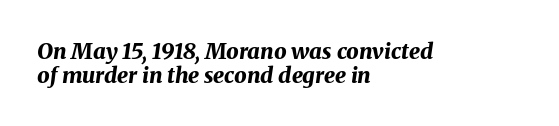
Q: Is the text bold? A: Yes.
Q: Is the text italic (slanted)? A: Yes, it leans right by about 8 degrees.
Q: Is the text underlined? A: No.
Q: How is the paragraph aligned? A: Left-aligned.
Q: Is the spacing between letters normal or unusually wide? A: Normal.
Q: Is the spacing between lines tight, normal or loose? A: Tight.
